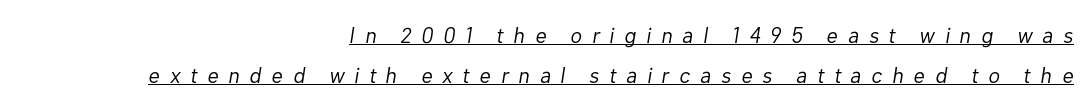
A typesetter would call this heavily tracked-out type. Every row of glyphs terminates at an identical x-position on the right. This sample uses an oblique cut, with every glyph tilted off the vertical. This reads as an unemphasized weight, regular at the heaviest. The glyphs are accompanied by a horizontal stroke just below them.
